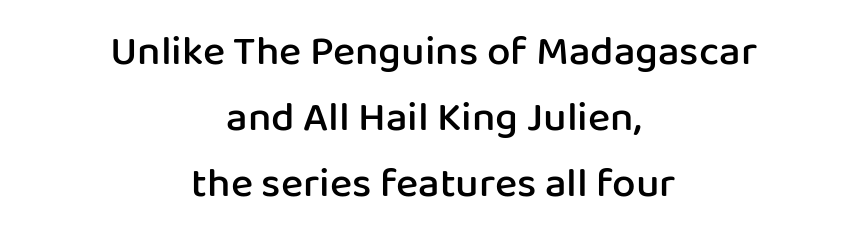
Q: Is the text bold? A: Semi-bold.
Q: Is the text italic (slanted)? A: No, it is upright.
Q: Is the typeface a serif or a sans-serif typeface? A: Sans-serif.
Q: Is the text underlined? A: No.
Q: How is the paragraph aligned? A: Centered.
Q: Is the spacing between letters normal or unusually wide? A: Normal.
Q: Is the spacing between lines tight, normal or loose? A: Normal.
Q: Width (condensed, normal, or wide)? A: Normal.
Q: Stroke contrast? A: Low.
Q: x-height? A: Medium.
Q: Monospaced? A: No.
